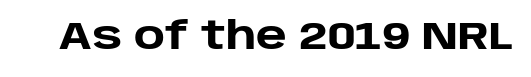
Q: Is the text bold? A: Yes.
Q: Is the text italic (slanted)? A: No, it is upright.
Q: Is the typeface a serif or a sans-serif typeface? A: Sans-serif.
Q: Is the text underlined? A: No.
Q: Is the spacing between letters normal or unusually wide? A: Normal.
Q: Width (condensed, normal, or wide)? A: Normal.
Q: Stroke contrast? A: Low.
Q: x-height? A: Large.
Q: Monospaced? A: No.
